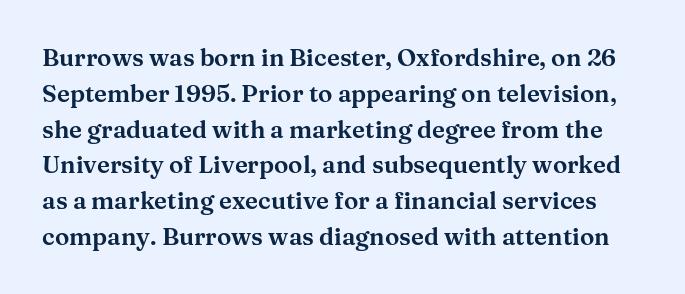
Caption: standard tracking, unaltered. Each new line begins a customary step beneath the previous one. The strip under each line holds only bare page. Characters remain perfectly vertical along every line.
